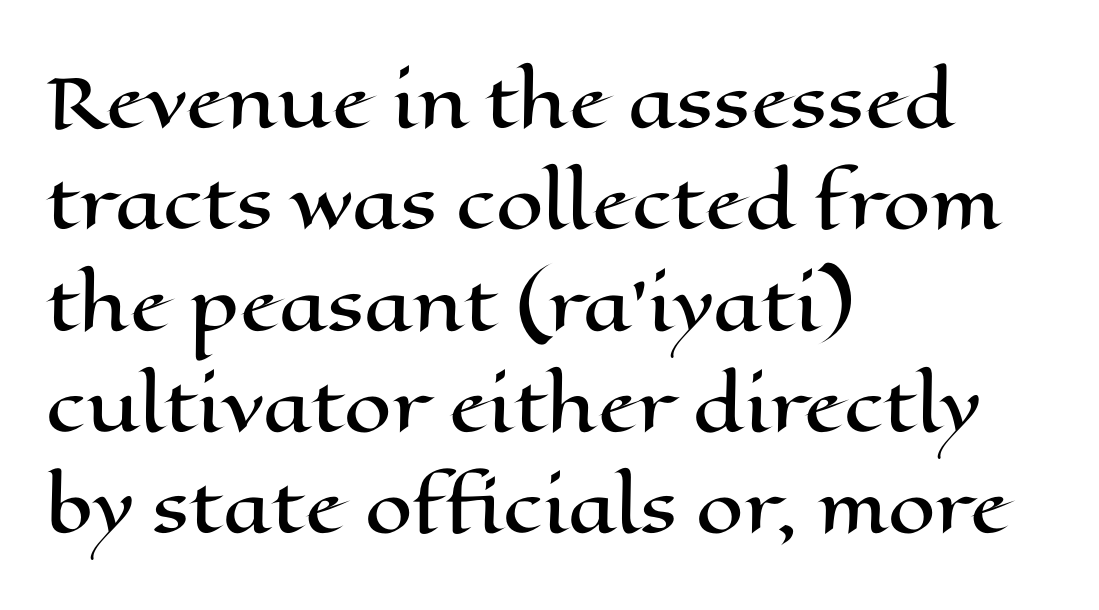
Q: Is the text italic (slanted)? A: No, it is upright.
Q: Is the text underlined? A: No.
Q: How is the paragraph aligned? A: Left-aligned.
Q: Is the spacing between letters normal or unusually wide? A: Normal.
Q: Is the spacing between lines tight, normal or loose? A: Normal.
Q: Width (condensed, normal, or wide)? A: Wide.
Q: Stroke contrast? A: High.
Q: x-height? A: Medium.
Q: Monospaced? A: No.
